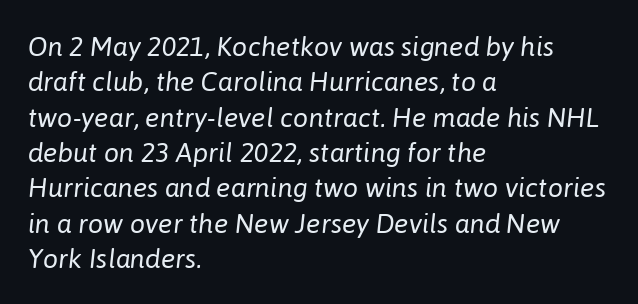
{"italic": "yes", "lean": "right", "slant_degrees": 6, "bold": "no", "underline": "no", "align": "left", "line_spacing": "normal", "line_spacing_ratio": 1.31, "letter_spacing": "normal", "letter_spacing_em": 0.0, "glyph_px": 27}
